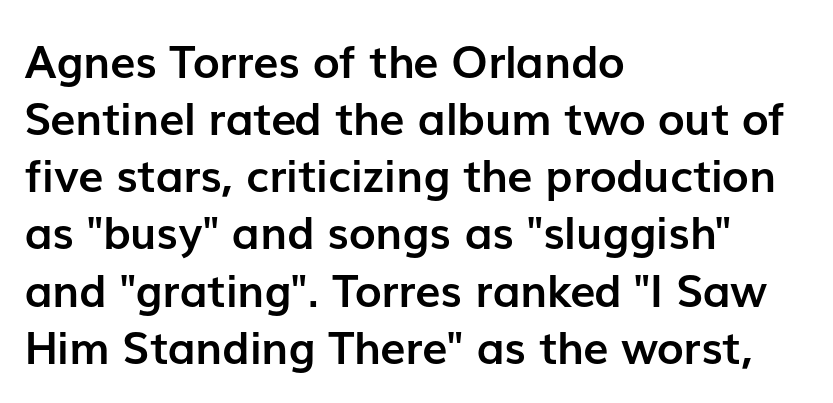
The image shows 45 px semibold sans-serif type, upright; set left-aligned, normal line spacing (1.27x), normal letter spacing, not underlined; low stroke contrast and a medium x-height.
